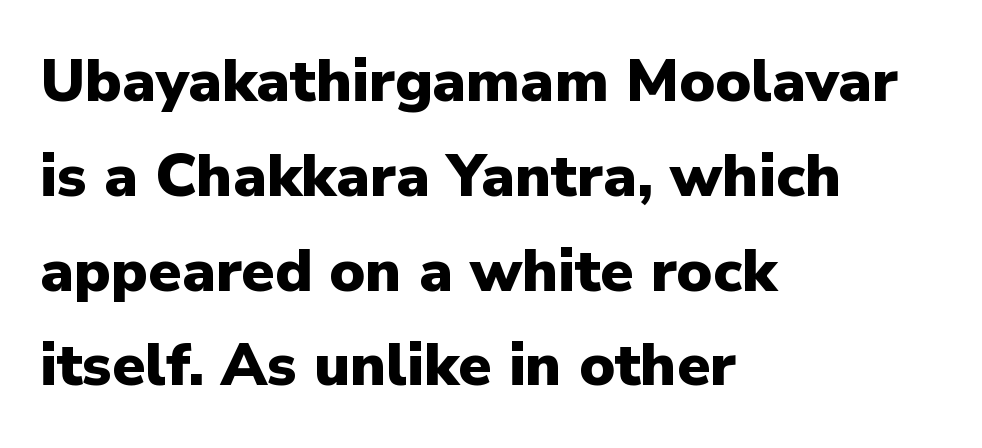
{"serif": "no", "italic": "no", "bold": "yes", "weight": "heavy", "width": "normal", "stroke_contrast": "low", "x_height": "medium", "monospaced": "no", "underline": "no", "align": "left", "line_spacing": "normal", "line_spacing_ratio": 1.58, "letter_spacing": "normal", "letter_spacing_em": 0.0, "glyph_px": 60}
